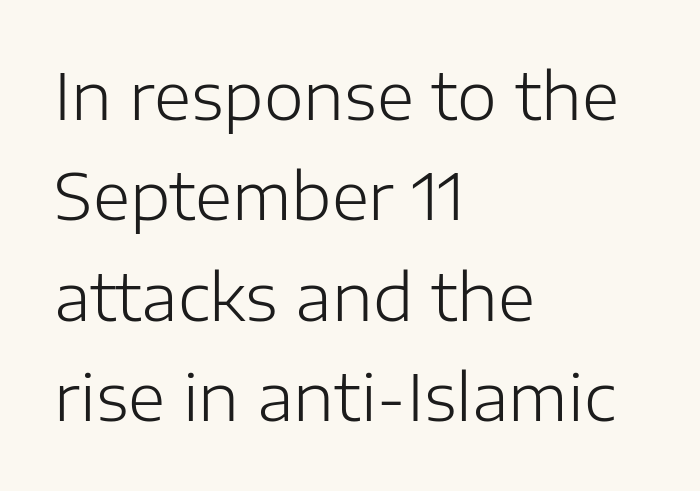
{"serif": "no", "italic": "no", "bold": "no", "weight": "light", "width": "normal", "stroke_contrast": "low", "x_height": "medium", "monospaced": "no", "underline": "no", "align": "left", "line_spacing": "normal", "line_spacing_ratio": 1.57, "letter_spacing": "normal", "letter_spacing_em": 0.0, "glyph_px": 64}
